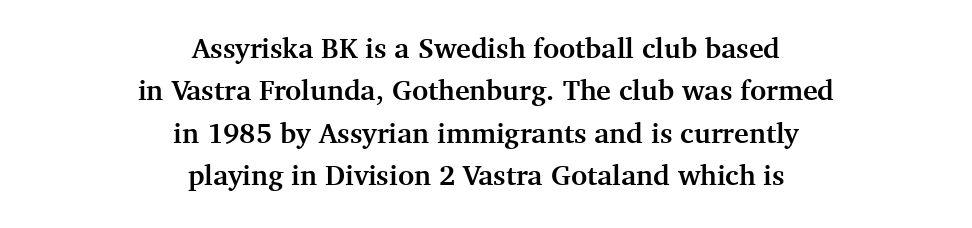
Q: Is the text bold? A: Yes.
Q: Is the text italic (slanted)? A: No, it is upright.
Q: Is the typeface a serif or a sans-serif typeface? A: Serif.
Q: Is the text underlined? A: No.
Q: How is the paragraph aligned? A: Centered.
Q: Is the spacing between letters normal or unusually wide? A: Normal.
Q: Is the spacing between lines tight, normal or loose? A: Normal.
Q: Width (condensed, normal, or wide)? A: Normal.
Q: Stroke contrast? A: Medium.
Q: x-height? A: Medium.
Q: Monospaced? A: No.
